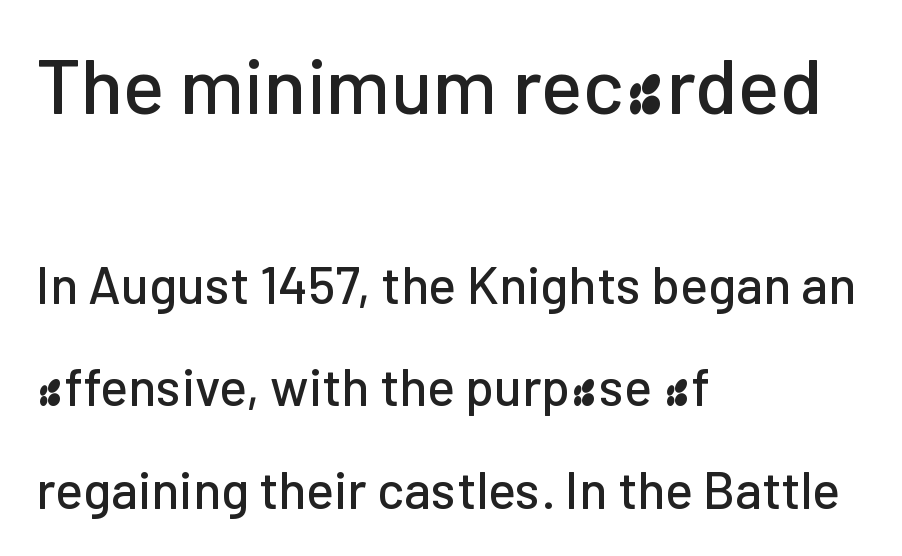
You can tell it's not italic because the verticals are truly vertical. Do the characters align in a grid? No, the font is proportional. Any mark beneath the type? The region is blank. The rendering keeps characters at their native spacing. This block would shrink considerably if given ordinary leading; it's expanded now. Leftover space on each line is placed entirely after the last word.
